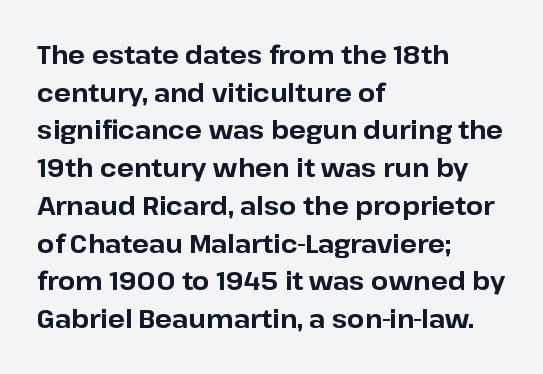
The image shows 25 px bold type, upright; set left-aligned, normal line spacing (1.51x), normal letter spacing, not underlined.
